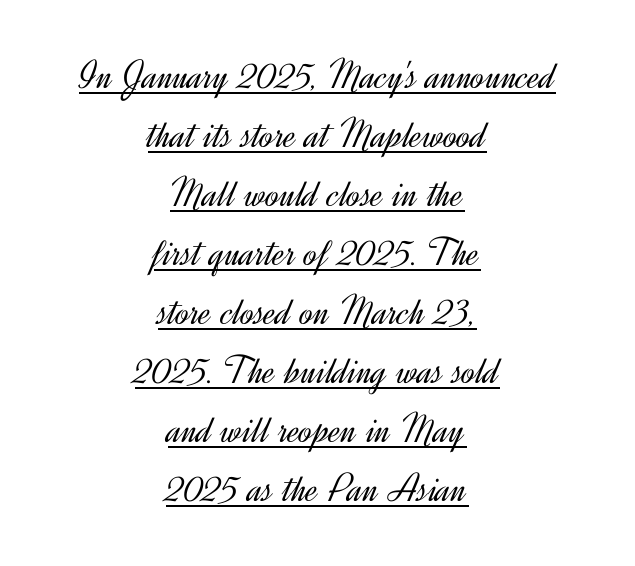
{"serif": "no", "bold": "no", "weight": "light", "width": "normal", "x_height": "small", "monospaced": "no", "underline": "yes", "align": "center", "line_spacing": "normal", "line_spacing_ratio": 1.44, "letter_spacing": "normal", "letter_spacing_em": 0.0, "glyph_px": 41}
